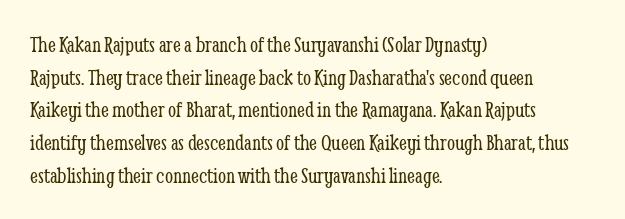
Characters follow at the spacing the type designer built in. The letterforms sit at book weight or below. Rendered with straight, roman letterforms. The rows are spaced the way most documents space them. The strip under each line holds only bare page.
